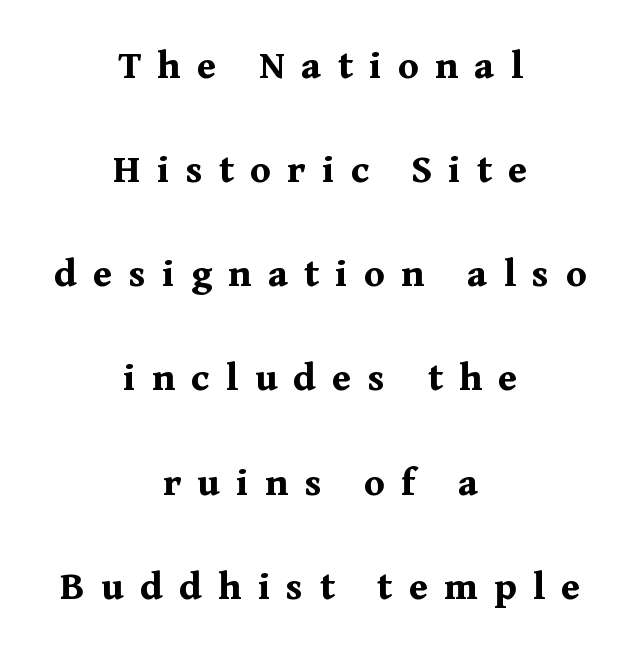
The image shows 42 px bold serif type, upright; set centered, loose line spacing (2.48x), unusually wide letter spacing (+0.39 em), not underlined; medium stroke contrast and a medium x-height.
